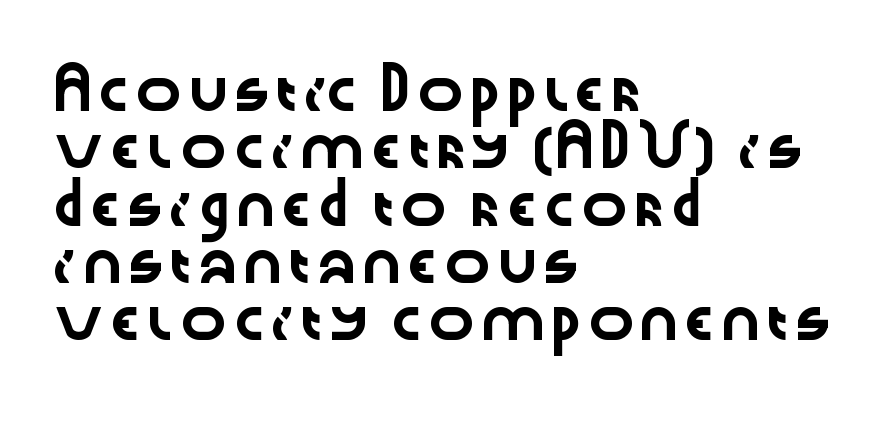
{"serif": "no", "italic": "no", "width": "wide", "stroke_contrast": "low", "x_height": "medium", "monospaced": "no", "underline": "no", "align": "left", "line_spacing": "normal", "line_spacing_ratio": 1.47, "letter_spacing": "normal", "letter_spacing_em": 0.0, "glyph_px": 39}
